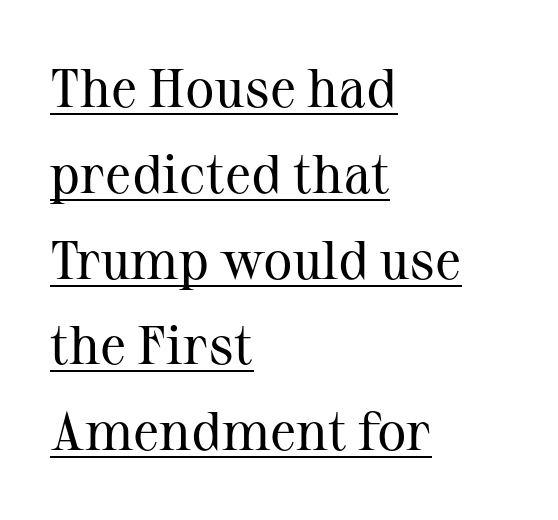
The passage shown is not bold in any degree. Stroke terminals: seriffed. Note the varied advance widths — an 'i' is clearly narrower than an 'm'. Words appear dense and cohesive because spacing is normal.
